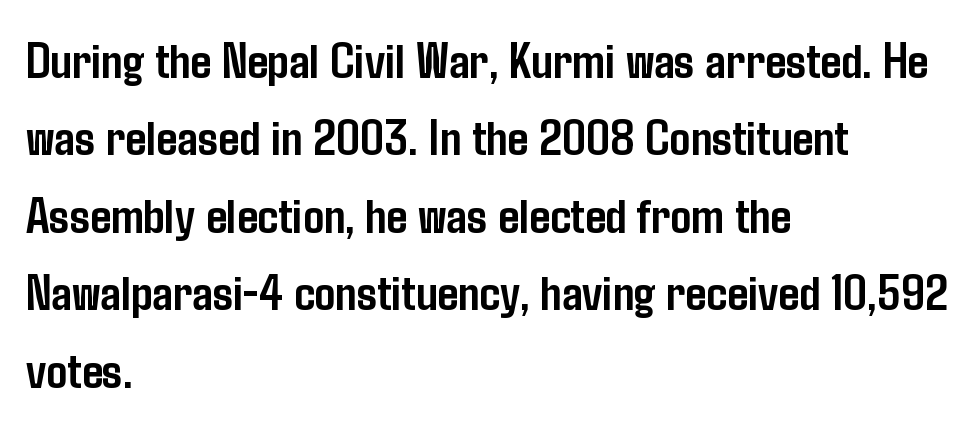
Q: Is the text bold? A: Yes.
Q: Is the text italic (slanted)? A: No, it is upright.
Q: Is the typeface a serif or a sans-serif typeface? A: Sans-serif.
Q: Is the text underlined? A: No.
Q: How is the paragraph aligned? A: Left-aligned.
Q: Is the spacing between letters normal or unusually wide? A: Normal.
Q: Is the spacing between lines tight, normal or loose? A: Normal.
Q: Width (condensed, normal, or wide)? A: Condensed.
Q: Stroke contrast? A: Low.
Q: x-height? A: Medium.
Q: Monospaced? A: No.
